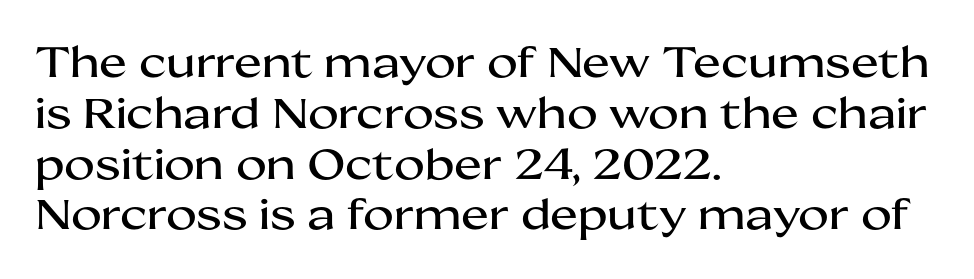
{"italic": "no", "width": "wide", "stroke_contrast": "medium", "x_height": "medium", "monospaced": "no", "underline": "no", "align": "left", "line_spacing_ratio": 1.21, "letter_spacing": "normal", "letter_spacing_em": 0.0, "glyph_px": 42}
